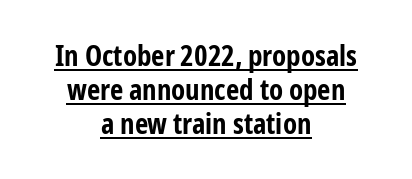
The image shows 29 px bold, condensed sans-serif type, upright; set centered, line spacing 1.18x, normal letter spacing, underlined; low stroke contrast and a medium x-height.
